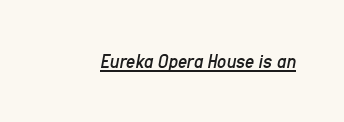
The face looks like a standard text weight, possibly lighter. Glance below the letters and you will spot a drawn line. What stands out about the letter spacing? Nothing — it is the standard amount. Notice how the stems are inclined rather than vertical — that's the hallmark of italics.
